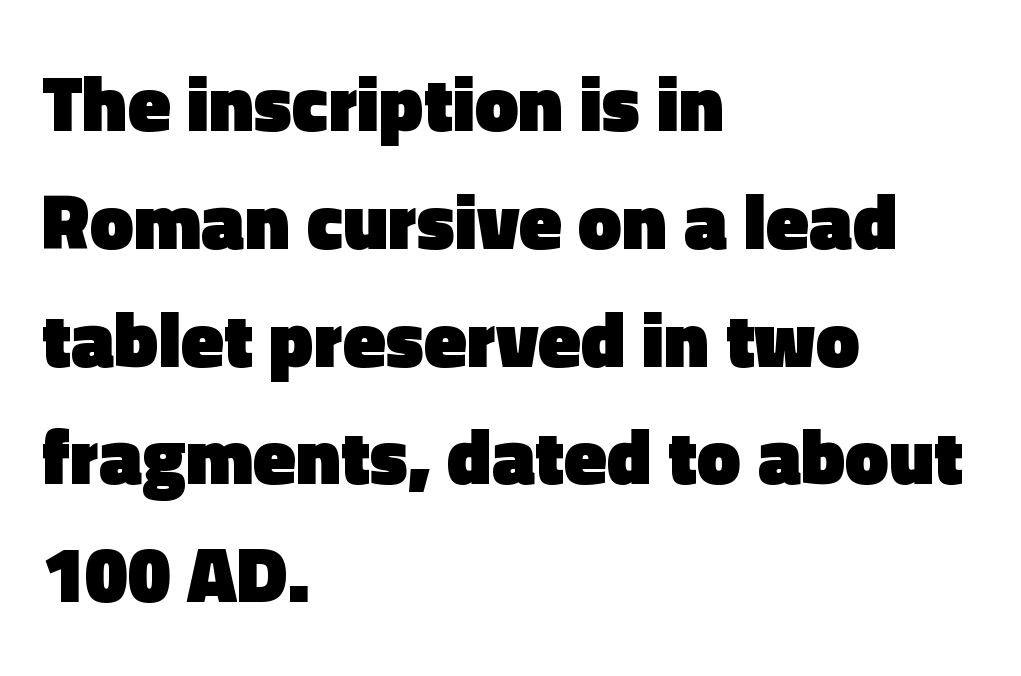
Regarding serifs, this sample does without them. The face used here is proportionally spaced, like ordinary book or web type. The zone under the glyphs is completely vacant. Is the block centered? No — it sits flush against the left margin.
